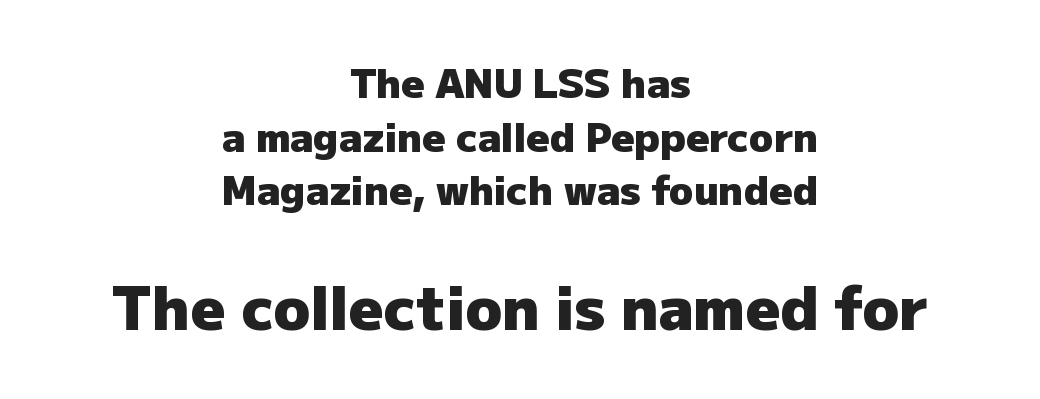
These words are printed bold, with thick strokes throughout. Designer's note — italics off, roman on. Line starts and ends both wander, symmetrically. Type style note: lacks serifs.
